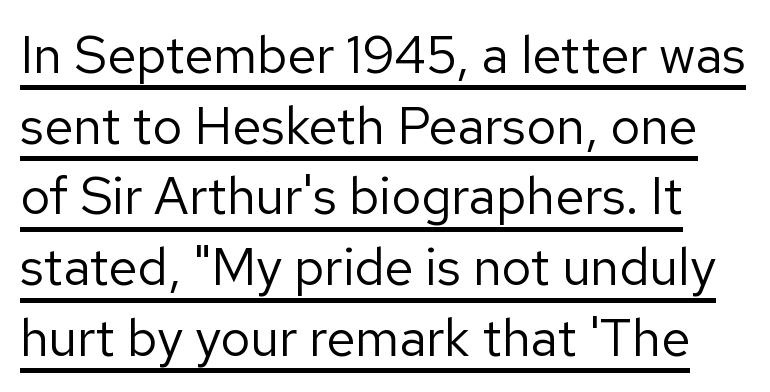
The rendering uses a moderate line-height, typical for paragraphs. Vertical strokes here are truly vertical. The weight would be labelled regular, book, light, or lighter still. Here the designer chose a conventional face with non-uniform glyph widths.
